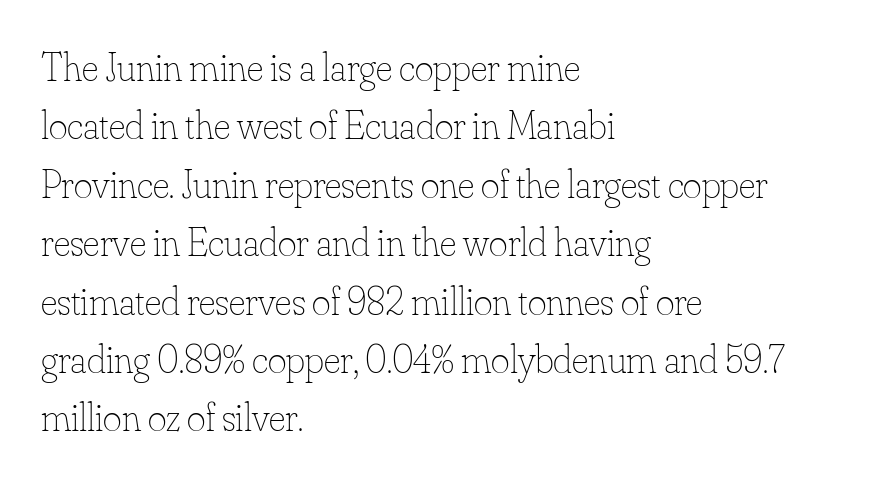
Q: Is the text bold? A: No.
Q: Is the text italic (slanted)? A: No, it is upright.
Q: Is the text underlined? A: No.
Q: How is the paragraph aligned? A: Left-aligned.
Q: Is the spacing between letters normal or unusually wide? A: Normal.
Q: Is the spacing between lines tight, normal or loose? A: Normal.
Q: Width (condensed, normal, or wide)? A: Normal.
Q: Stroke contrast? A: Low.
Q: x-height? A: Small.
Q: Monospaced? A: No.
